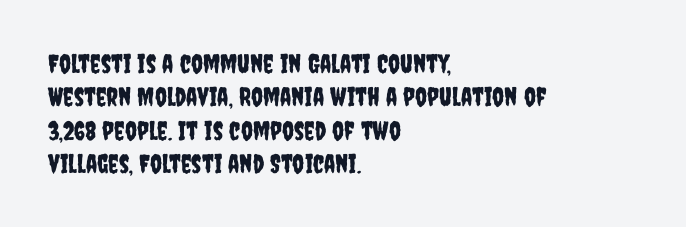
{"italic": "no", "underline": "no", "align": "left", "line_spacing": "normal", "line_spacing_ratio": 1.28, "letter_spacing": "normal", "letter_spacing_em": 0.0, "glyph_px": 26}
